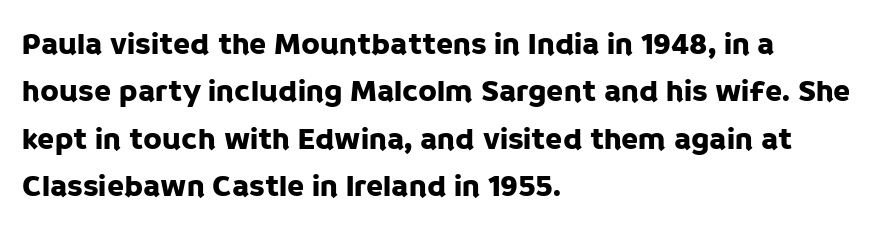
{"serif": "no", "italic": "no", "width": "normal", "stroke_contrast": "low", "x_height": "large", "monospaced": "no", "underline": "no", "align": "left", "line_spacing": "normal", "line_spacing_ratio": 1.53, "letter_spacing": "normal", "letter_spacing_em": 0.0, "glyph_px": 31}
